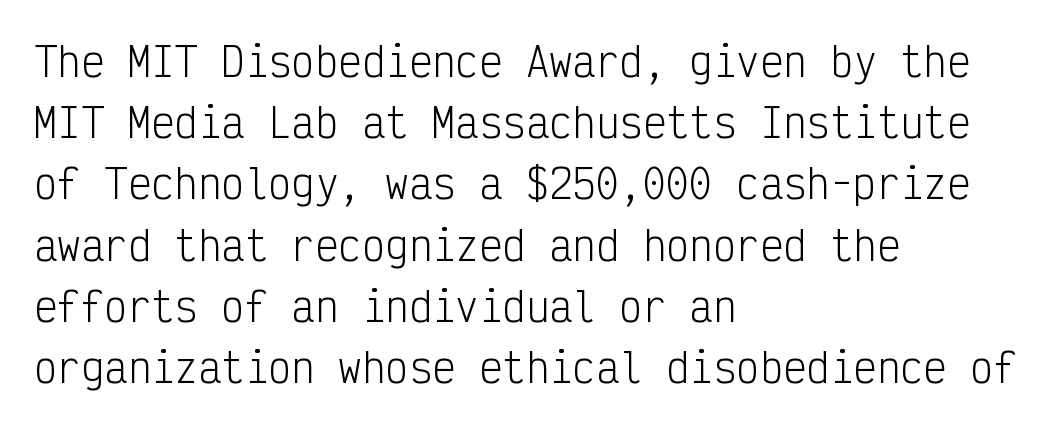
{"serif": "no", "italic": "no", "bold": "no", "weight": "light", "width": "condensed", "stroke_contrast": "low", "x_height": "medium", "monospaced": "yes", "underline": "no", "align": "left", "line_spacing": "normal", "line_spacing_ratio": 1.57, "letter_spacing": "normal", "letter_spacing_em": 0.0, "glyph_px": 39}
